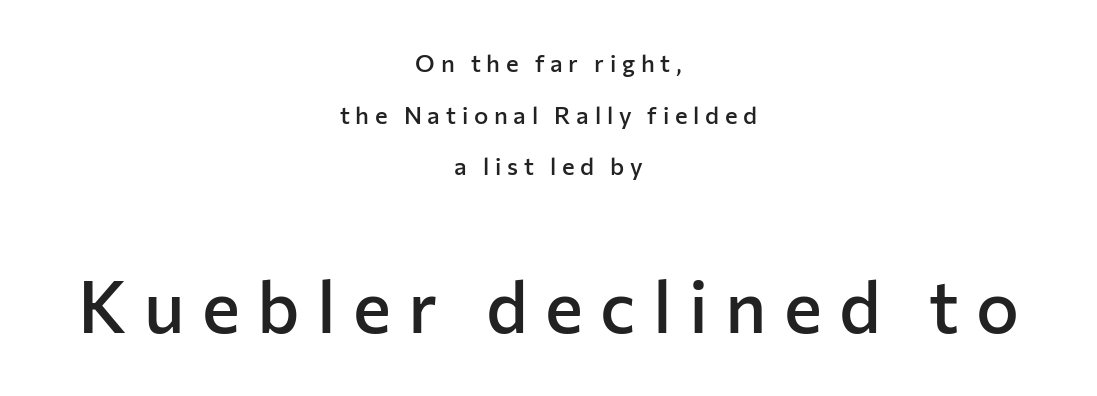
Q: Is the text bold? A: Semi-bold.
Q: Is the text italic (slanted)? A: No, it is upright.
Q: Is the typeface a serif or a sans-serif typeface? A: Sans-serif.
Q: Is the text underlined? A: No.
Q: How is the paragraph aligned? A: Centered.
Q: Is the spacing between letters normal or unusually wide? A: Unusually wide.
Q: Is the spacing between lines tight, normal or loose? A: Loose.
Q: Which block of text is set in a larger size, the first (top) or the second (bottom)? A: The second (bottom) one.
Q: Width (condensed, normal, or wide)? A: Normal.
Q: Stroke contrast? A: Low.
Q: x-height? A: Medium.
Q: Monospaced? A: No.
